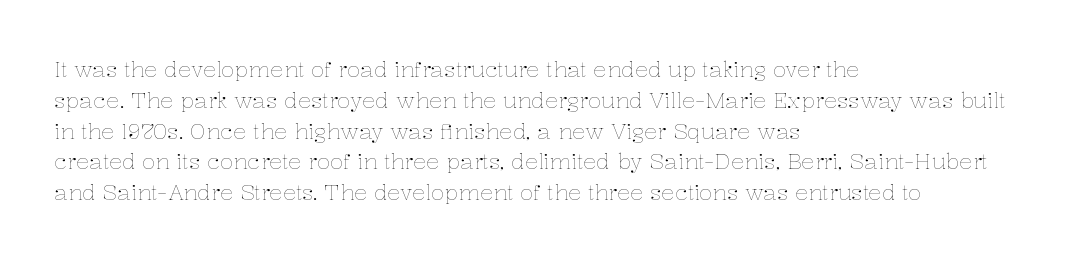
Summary of vertical rhythm: regular, with standard interline spacing. Short note: letters normally spaced. The font's upright variant was chosen for this text. Casual observation: everything's shoved over to the left.
